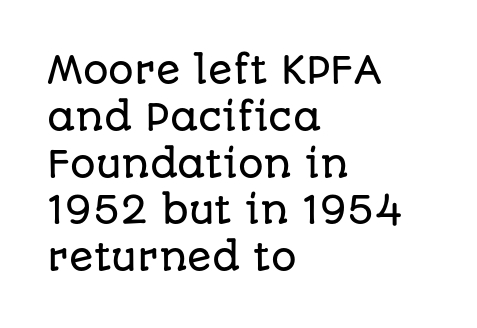
{"serif": "no", "italic": "no", "width": "normal", "stroke_contrast": "low", "x_height": "large", "monospaced": "no", "underline": "no", "align": "left", "line_spacing": "normal", "line_spacing_ratio": 1.3, "letter_spacing": "normal", "letter_spacing_em": 0.0, "glyph_px": 36}
